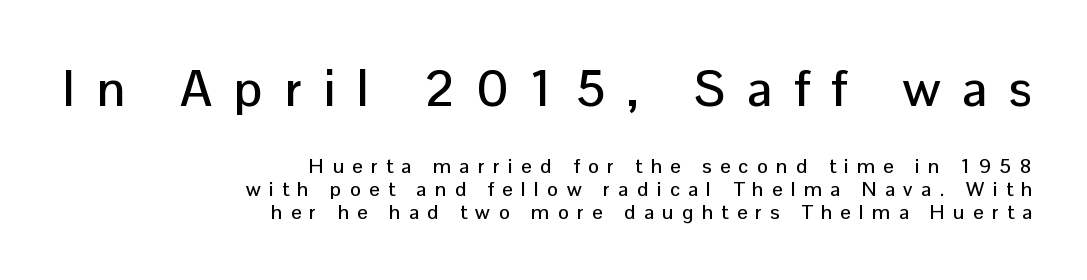
{"serif": "no", "italic": "no", "width": "normal", "stroke_contrast": "low", "x_height": "medium", "monospaced": "no", "underline": "no", "align": "right", "line_spacing": "tight", "line_spacing_ratio": 1.13, "letter_spacing": "wide", "letter_spacing_em": 0.43, "larger_block": "first", "size_ratio": 2.55, "glyph_px": 51}
